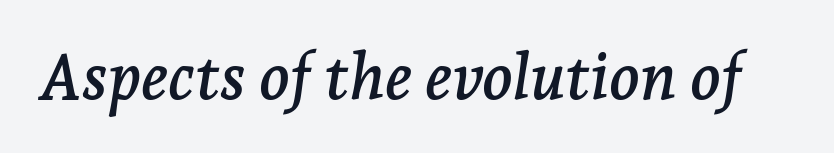
{"serif": "yes", "italic": "yes", "lean": "right", "slant_degrees": 7, "width": "normal", "stroke_contrast": "low", "x_height": "medium", "monospaced": "no", "underline": "no", "letter_spacing": "normal", "letter_spacing_em": 0.0, "glyph_px": 64}
